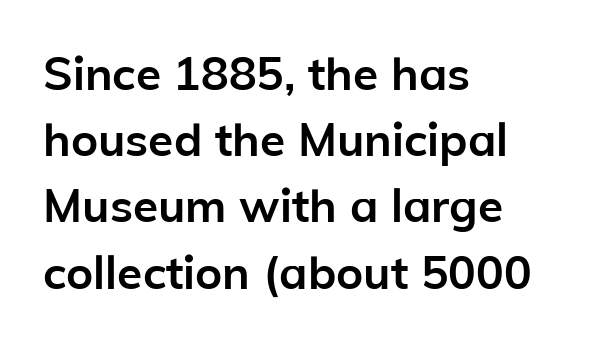
Q: Is the text bold? A: Yes.
Q: Is the text italic (slanted)? A: No, it is upright.
Q: Is the typeface a serif or a sans-serif typeface? A: Sans-serif.
Q: Is the text underlined? A: No.
Q: How is the paragraph aligned? A: Left-aligned.
Q: Is the spacing between letters normal or unusually wide? A: Normal.
Q: Is the spacing between lines tight, normal or loose? A: Normal.
Q: Width (condensed, normal, or wide)? A: Normal.
Q: Stroke contrast? A: Low.
Q: x-height? A: Medium.
Q: Monospaced? A: No.
